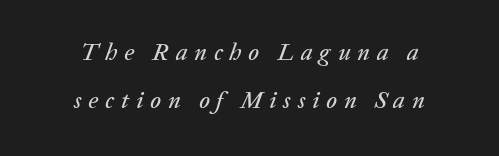
The image shows 24 px text type, italic (leaning right); set centered, loose line spacing (2.02x), unusually wide letter spacing (+0.28 em), not underlined.
